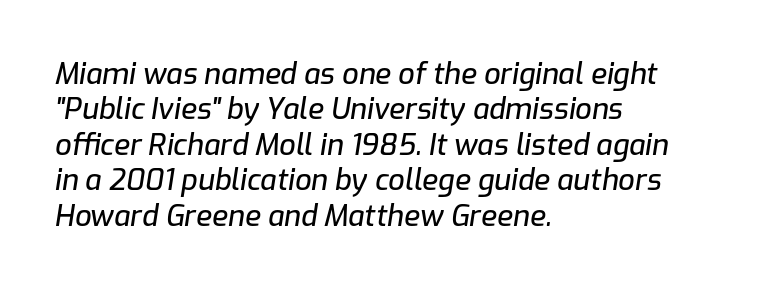
The image shows 29 px text type, italic (leaning right); set left-aligned, line spacing 1.22x, normal letter spacing, not underlined; low stroke contrast and a medium x-height.
